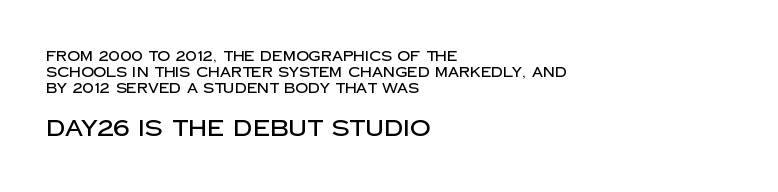
These two chunks differ in scale, with the bottom chunk taking the larger measure. Just letters on the line, the space beneath them empty. Upright lettering throughout. Tracking value appears to be zero — textbook default spacing. If you measured baseline to baseline, you'd find a short distance. The rag falls on the right side of this text block.
